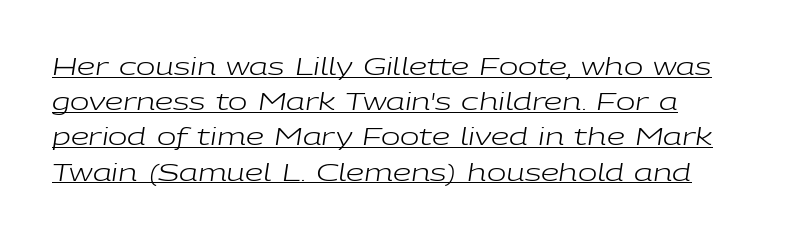
The cut favours lightness, reaching ordinary text weight at its darkest. Italic? Definitely — the glyphs are oblique. How would I describe the line gaps? Plain and ordinary. Decoration check: the copy is underlined. Students, note that the glyphs here touch the page at normal intervals.
